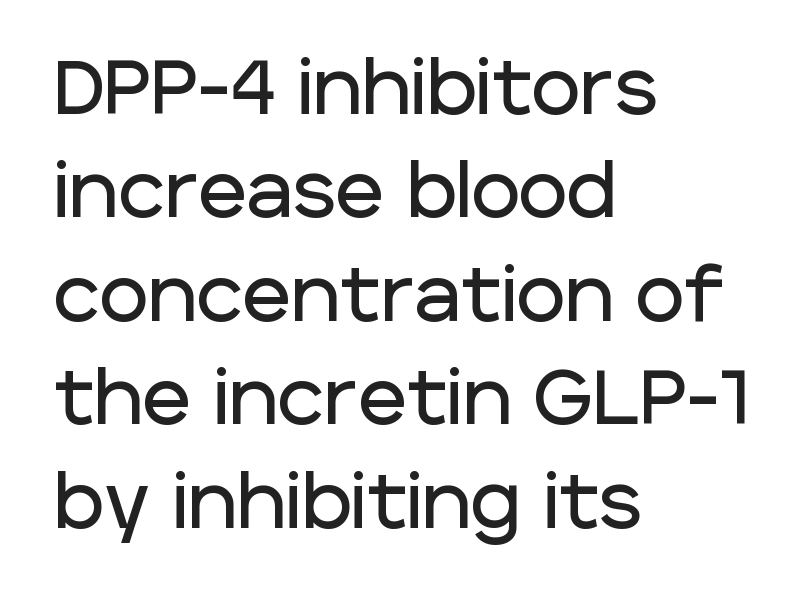
The image shows 75 px sans-serif type, upright; set left-aligned, normal line spacing (1.38x), normal letter spacing, not underlined; low stroke contrast and a large x-height.
